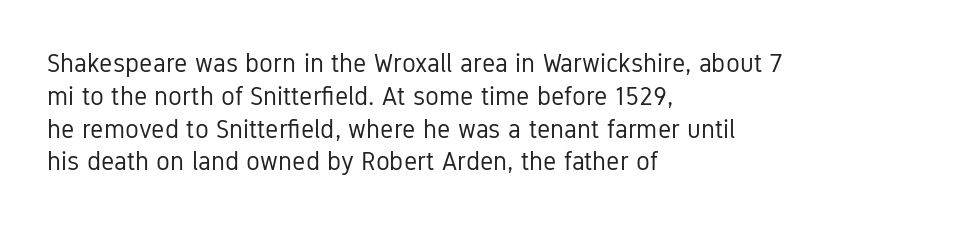
The image shows 26 px text type, upright; set left-aligned, normal line spacing (1.26x), normal letter spacing, not underlined.
